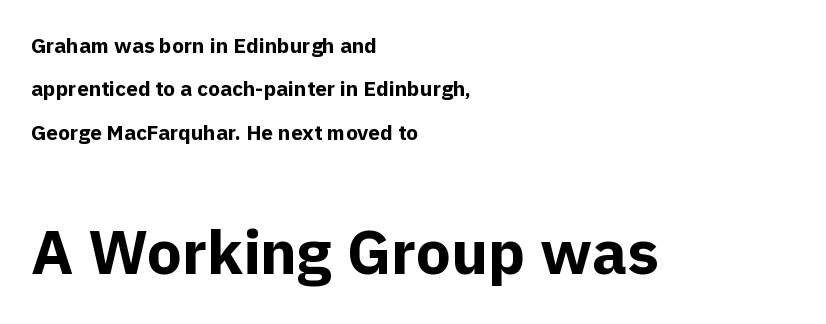
{"serif": "no", "italic": "no", "bold": "yes", "weight": "bold", "width": "normal", "x_height": "medium", "monospaced": "no", "underline": "no", "align": "left", "line_spacing": "loose", "line_spacing_ratio": 2.06, "letter_spacing": "normal", "letter_spacing_em": 0.0, "larger_block": "second", "size_ratio": 2.95, "glyph_px": 62}
